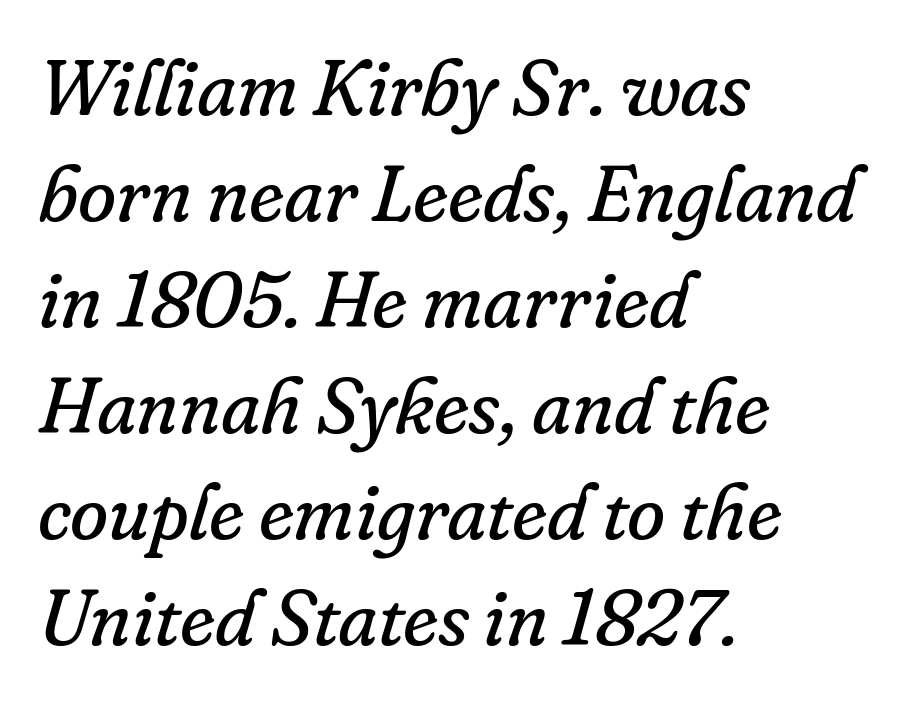
{"serif": "yes", "italic": "yes", "lean": "right", "slant_degrees": 16, "bold": "no", "weight": "regular", "width": "normal", "stroke_contrast": "low", "x_height": "small", "monospaced": "no", "underline": "no", "align": "left", "line_spacing": "normal", "line_spacing_ratio": 1.36, "letter_spacing": "normal", "letter_spacing_em": 0.0, "glyph_px": 78}
